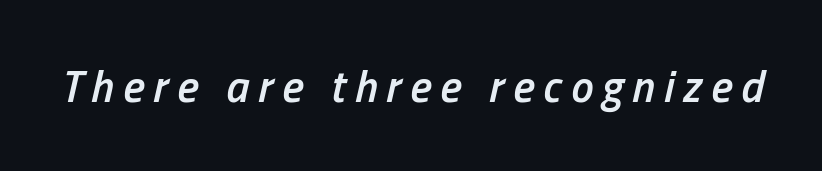
{"italic": "yes", "lean": "right", "slant_degrees": 13, "bold": "semi", "weight": "semibold", "width": "condensed", "stroke_contrast": "low", "x_height": "medium", "monospaced": "no", "underline": "no", "letter_spacing": "wide", "letter_spacing_em": 0.2, "glyph_px": 45}
